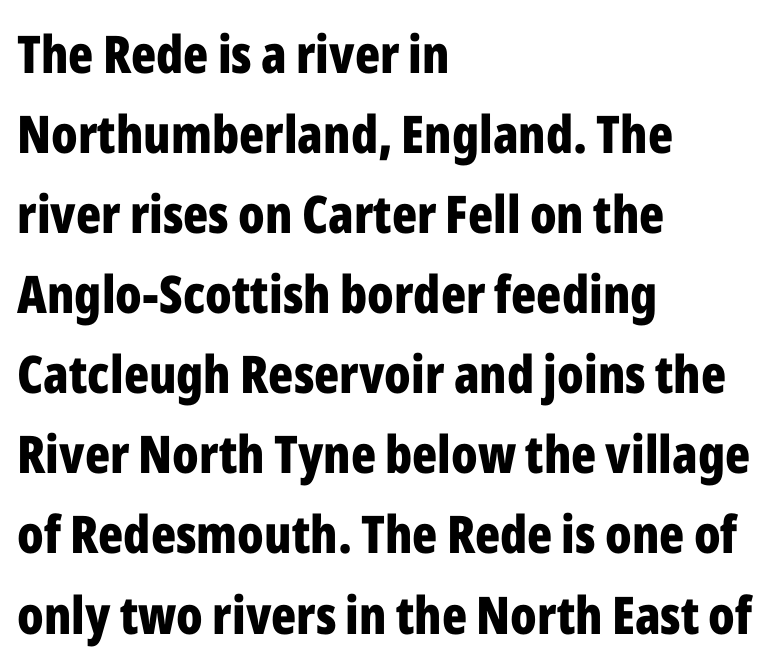
The typesetter chose a ragged-right arrangement here. Whoever set this chose a conventional vertical rhythm. Varying glyph widths throughout — classic text-font behaviour. Grotesque or geometric, the face here clearly has no serifs.
